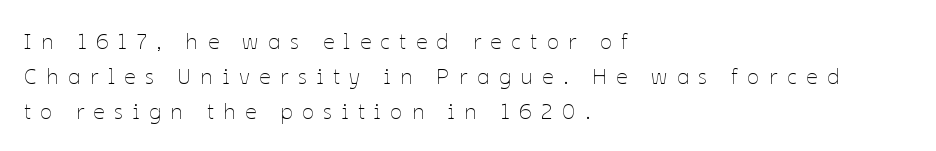
The setting favours the left margin, as ordinary paragraphs usually do. The rendering inserts visible extra space after every character. The cut favours lightness, reaching ordinary text weight at its darkest. This sample uses an upright cut, with every glyph sitting square on the baseline. One glance says typical: line gaps are just what's usual. Anything drawn beneath the words? Only blank space.
